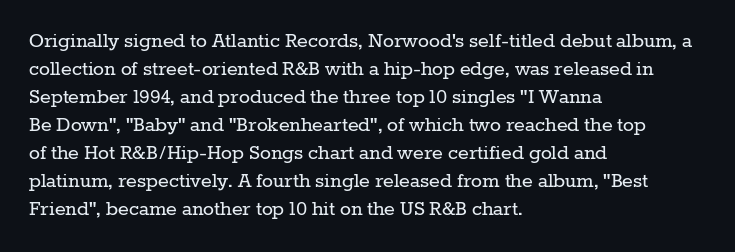
Q: Is the text bold? A: No.
Q: Is the text italic (slanted)? A: No, it is upright.
Q: Is the text underlined? A: No.
Q: How is the paragraph aligned? A: Left-aligned.
Q: Is the spacing between letters normal or unusually wide? A: Normal.
